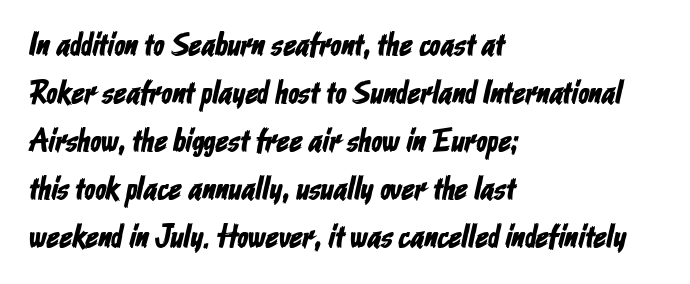
The image shows 32 px condensed sans-serif type; set left-aligned, normal line spacing (1.5x), normal letter spacing, not underlined; low stroke contrast and a medium x-height.
